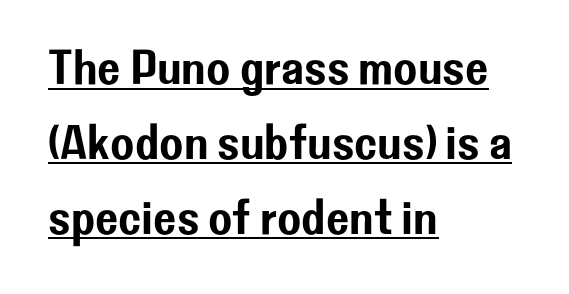
The letters carry no serifs — their stems end cleanly without finishing strokes. The line-height multiplier appears to be the usual default. A student would call this left alignment; a typographer would say flush left, rag right. You can tell it's not italic because the verticals are truly vertical. Do the characters align in a grid? No, the font is proportional. This sample uses plain, unmodified letter spacing.
